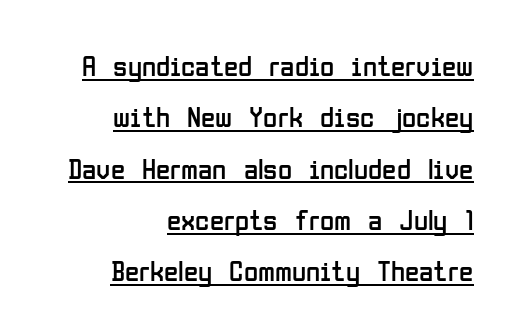
{"serif": "no", "italic": "no", "bold": "no", "weight": "regular", "width": "condensed", "stroke_contrast": "low", "x_height": "medium", "monospaced": "no", "underline": "yes", "align": "right", "line_spacing_ratio": 1.77, "letter_spacing": "normal", "letter_spacing_em": 0.0, "glyph_px": 29}
